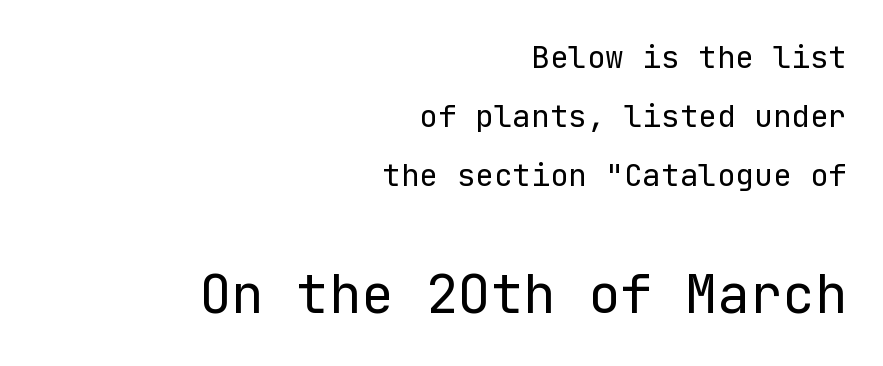
{"serif": "no", "italic": "no", "bold": "no", "weight": "regular", "width": "normal", "stroke_contrast": "low", "x_height": "medium", "underline": "no", "align": "right", "line_spacing": "loose", "line_spacing_ratio": 1.91, "letter_spacing": "normal", "letter_spacing_em": 0.0, "larger_block": "second", "size_ratio": 1.74, "glyph_px": 54}
